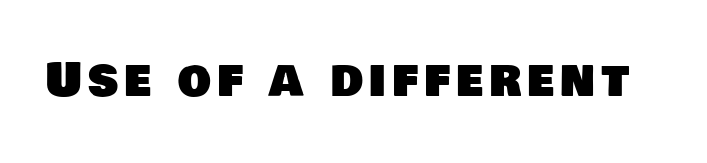
{"serif": "no", "width": "normal", "stroke_contrast": "low", "x_height": "large", "monospaced": "no", "underline": "no", "glyph_px": 47}
